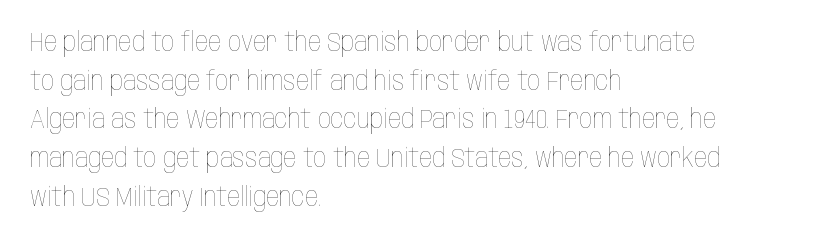
Q: Is the text bold? A: No.
Q: Is the text italic (slanted)? A: No, it is upright.
Q: Is the text underlined? A: No.
Q: How is the paragraph aligned? A: Left-aligned.
Q: Is the spacing between letters normal or unusually wide? A: Normal.
Q: Is the spacing between lines tight, normal or loose? A: Normal.
